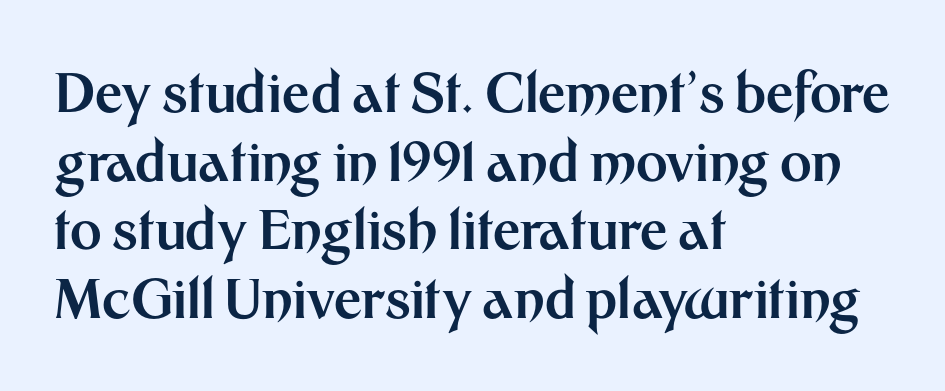
The image shows 54 px bold sans-serif type, upright; set left-aligned, normal line spacing (1.27x), normal letter spacing, not underlined; medium stroke contrast and a medium x-height.
